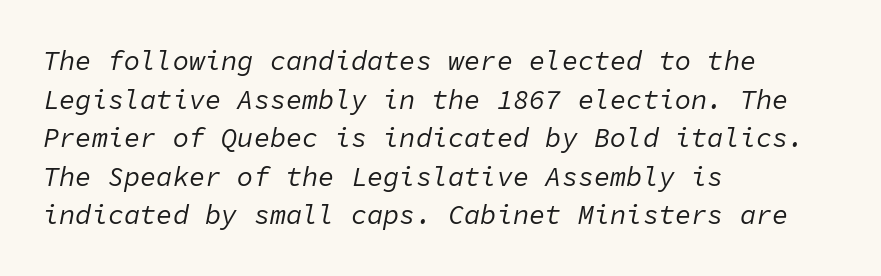
The strip under each line holds only bare page. The axis of the letterforms is tilted away from vertical. A normal amount of white space separates one row of letters from the next. Nothing heavy about these letters — not bold at all. How are the letters spaced? Ordinarily, with no added tracking. These lines stack with their left ends in a neat column.
